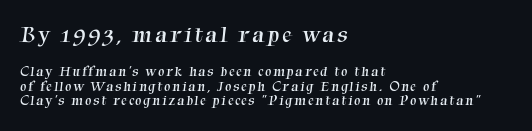
The face looks like a standard text weight, possibly lighter. Visually the block forms a straight wall on the left and a jagged coastline on the right. Here the first block reads like a headline and the second like body copy. Reading down the column, the eye jumps only a short way to each next line. This rendering features lettering with no underline.
